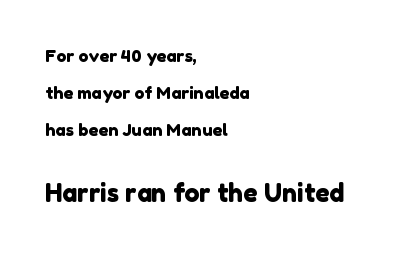
{"underline": "no", "align": "left", "line_spacing": "loose", "line_spacing_ratio": 2.19, "letter_spacing": "normal", "letter_spacing_em": 0.0, "larger_block": "second", "size_ratio": 1.47, "glyph_px": 25}
